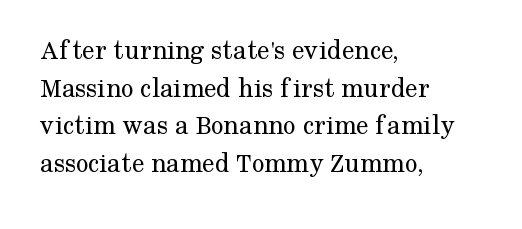
The image shows 28 px regular-weight serif type, upright; set left-aligned, normal line spacing (1.34x), normal letter spacing, not underlined; medium stroke contrast and a medium x-height.
